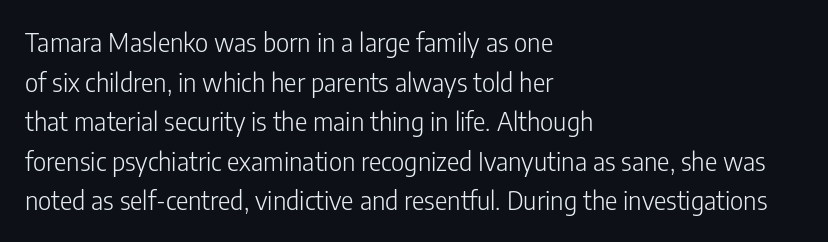
Q: Is the text bold? A: No.
Q: Is the text italic (slanted)? A: No, it is upright.
Q: Is the text underlined? A: No.
Q: How is the paragraph aligned? A: Left-aligned.
Q: Is the spacing between letters normal or unusually wide? A: Normal.
Q: Is the spacing between lines tight, normal or loose? A: Normal.
